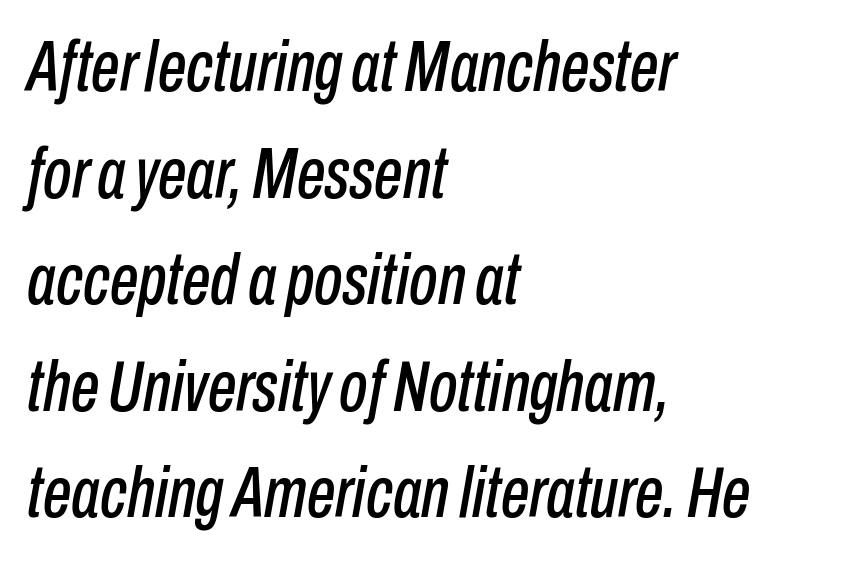
{"italic": "yes", "lean": "right", "slant_degrees": 10, "width": "condensed", "stroke_contrast": "low", "x_height": "medium", "monospaced": "no", "underline": "no", "align": "left", "line_spacing": "normal", "line_spacing_ratio": 1.48, "letter_spacing": "normal", "letter_spacing_em": 0.0, "glyph_px": 72}
